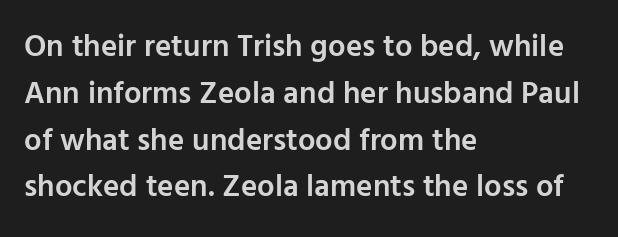
The letters stand straight up with perfectly vertical stems. A typesetter would call this leading conventional body-copy spacing. Students, this is semibold: more ink than regular, less than bold. A typesetter would label this face a sans.
